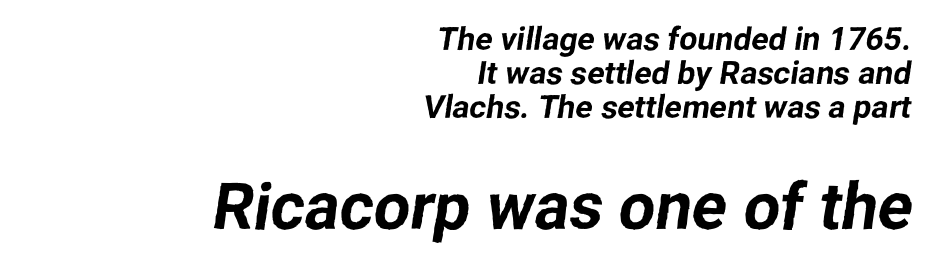
Q: Is the typeface a serif or a sans-serif typeface? A: Sans-serif.
Q: Is the text underlined? A: No.
Q: How is the paragraph aligned? A: Right-aligned.
Q: Is the spacing between letters normal or unusually wide? A: Normal.
Q: Is the spacing between lines tight, normal or loose? A: Tight.
Q: Which block of text is set in a larger size, the first (top) or the second (bottom)? A: The second (bottom) one.
Q: Width (condensed, normal, or wide)? A: Normal.
Q: Stroke contrast? A: Low.
Q: x-height? A: Medium.
Q: Monospaced? A: No.
